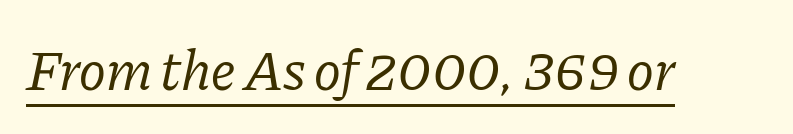
{"serif": "yes", "italic": "yes", "lean": "right", "slant_degrees": 11, "bold": "no", "weight": "regular", "width": "normal", "stroke_contrast": "low", "x_height": "medium", "monospaced": "no", "underline": "yes", "letter_spacing": "normal", "letter_spacing_em": 0.0, "glyph_px": 57}
